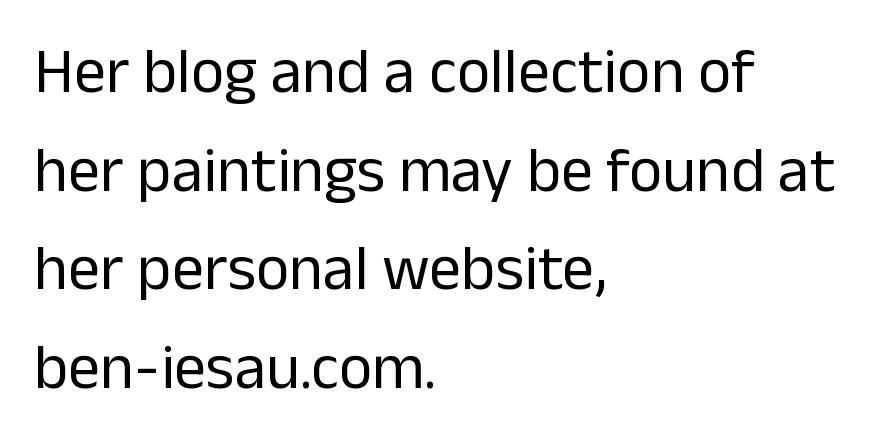
Q: Is the text bold? A: No.
Q: Is the text italic (slanted)? A: No, it is upright.
Q: Is the typeface a serif or a sans-serif typeface? A: Sans-serif.
Q: Is the text underlined? A: No.
Q: How is the paragraph aligned? A: Left-aligned.
Q: Is the spacing between letters normal or unusually wide? A: Normal.
Q: Is the spacing between lines tight, normal or loose? A: Normal.
Q: Width (condensed, normal, or wide)? A: Normal.
Q: Stroke contrast? A: Low.
Q: x-height? A: Medium.
Q: Monospaced? A: No.
